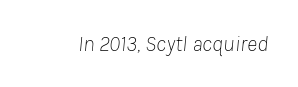
{"italic": "yes", "lean": "right", "slant_degrees": 8, "bold": "no", "underline": "no", "letter_spacing": "normal", "letter_spacing_em": 0.0, "glyph_px": 22}
